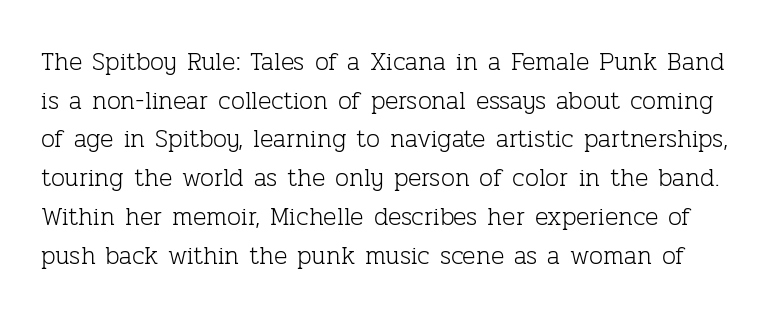
{"italic": "no", "bold": "no", "underline": "no", "line_spacing": "normal", "line_spacing_ratio": 1.55, "letter_spacing": "normal", "letter_spacing_em": 0.0, "glyph_px": 25}
